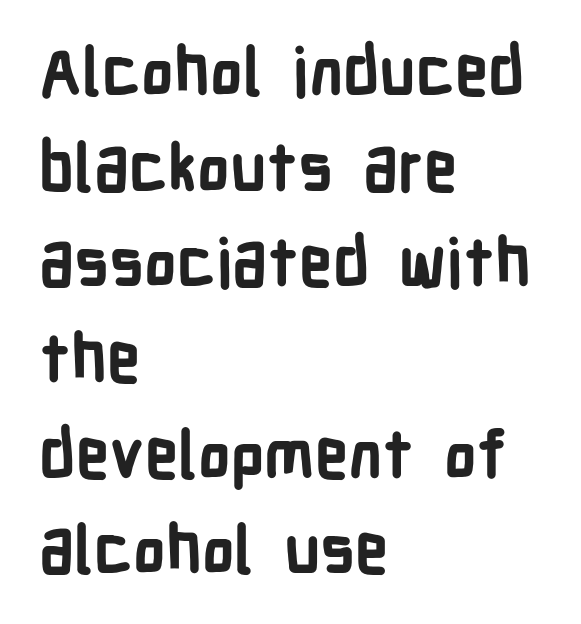
The image shows 66 px bold, condensed sans-serif type, upright; set left-aligned, normal line spacing (1.45x), normal letter spacing, not underlined; low stroke contrast and a medium x-height.
